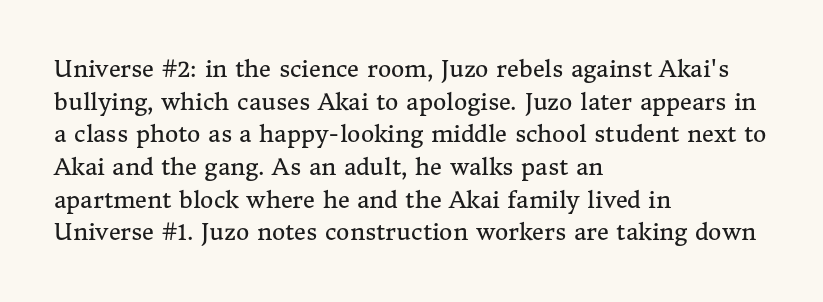
The image shows 23 px text type, upright; set left-aligned, normal line spacing (1.42x), normal letter spacing, not underlined.
